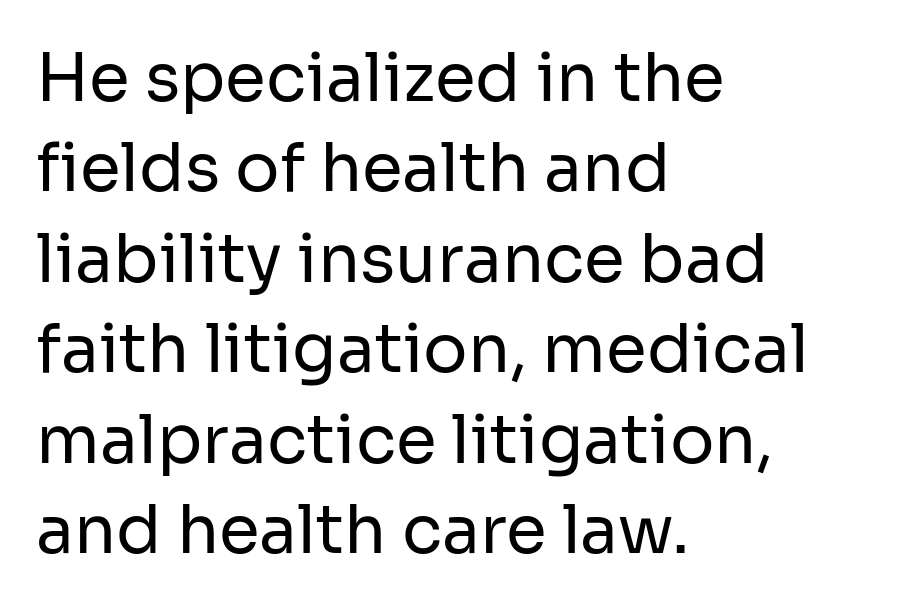
All the whitespace from short lines collects on the right. A typesetter would call this proportional, since set widths differ per character. These glyphs show unthickened strokes, regular width or finer. The rendering keeps characters at their native spacing.
